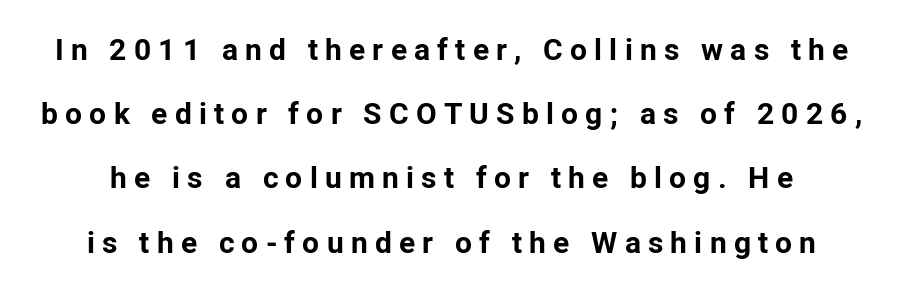
{"serif": "no", "italic": "no", "bold": "yes", "weight": "bold", "width": "normal", "stroke_contrast": "low", "x_height": "medium", "monospaced": "no", "underline": "no", "line_spacing": "loose", "line_spacing_ratio": 2.14, "letter_spacing": "wide", "letter_spacing_em": 0.24, "glyph_px": 30}
